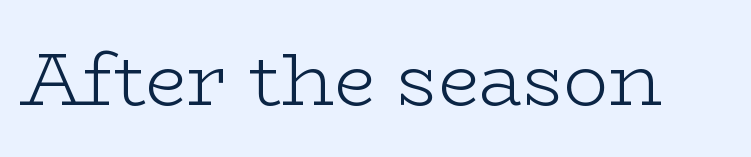
A typesetter would call this proportional, since set widths differ per character. This is the regular roman posture of the typeface. These lines keep a tight, regular rhythm from letter to letter. A bare baseline throughout the passage. No letter is thick-stroked: the sample isn't bold. This is serif lettering, the kind often seen in printed books.
